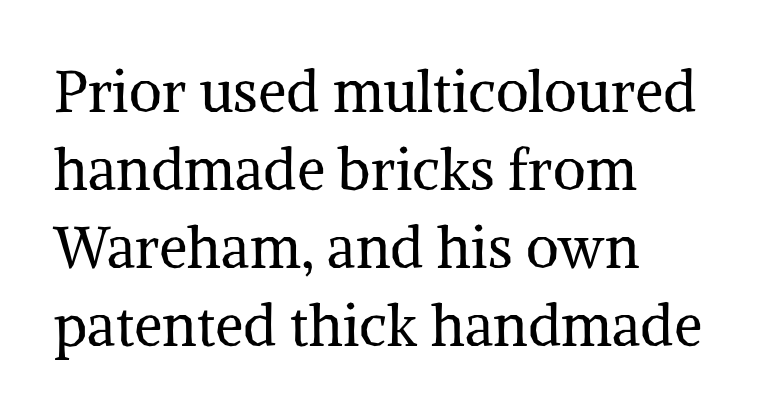
Between one letter and the next there's only the usual sliver of space. Style check: upright. Line starts are locked; line ends wander. Beneath every word, the page is bare. The line-height multiplier appears to be the usual default. Do the characters align in a grid? No, the font is proportional.
